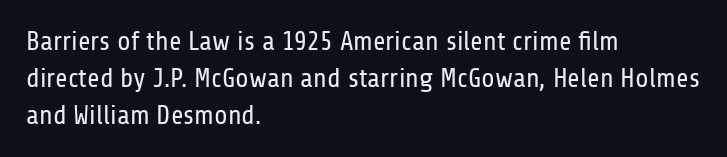
Q: Is the text bold? A: No.
Q: Is the text italic (slanted)? A: No, it is upright.
Q: Is the text underlined? A: No.
Q: How is the paragraph aligned? A: Left-aligned.
Q: Is the spacing between letters normal or unusually wide? A: Normal.
Q: Is the spacing between lines tight, normal or loose? A: Normal.
